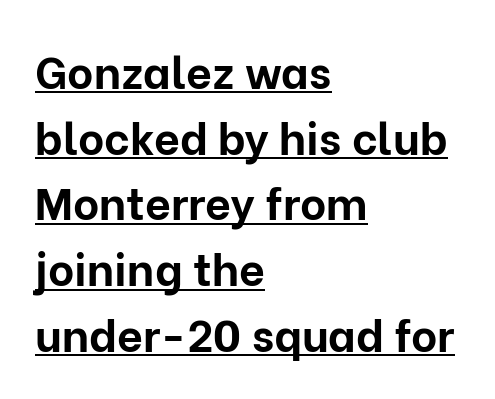
Q: Is the text bold? A: Yes.
Q: Is the text italic (slanted)? A: No, it is upright.
Q: Is the typeface a serif or a sans-serif typeface? A: Sans-serif.
Q: Is the text underlined? A: Yes.
Q: How is the paragraph aligned? A: Left-aligned.
Q: Is the spacing between letters normal or unusually wide? A: Normal.
Q: Is the spacing between lines tight, normal or loose? A: Normal.
Q: Width (condensed, normal, or wide)? A: Normal.
Q: Stroke contrast? A: Low.
Q: x-height? A: Medium.
Q: Monospaced? A: No.
